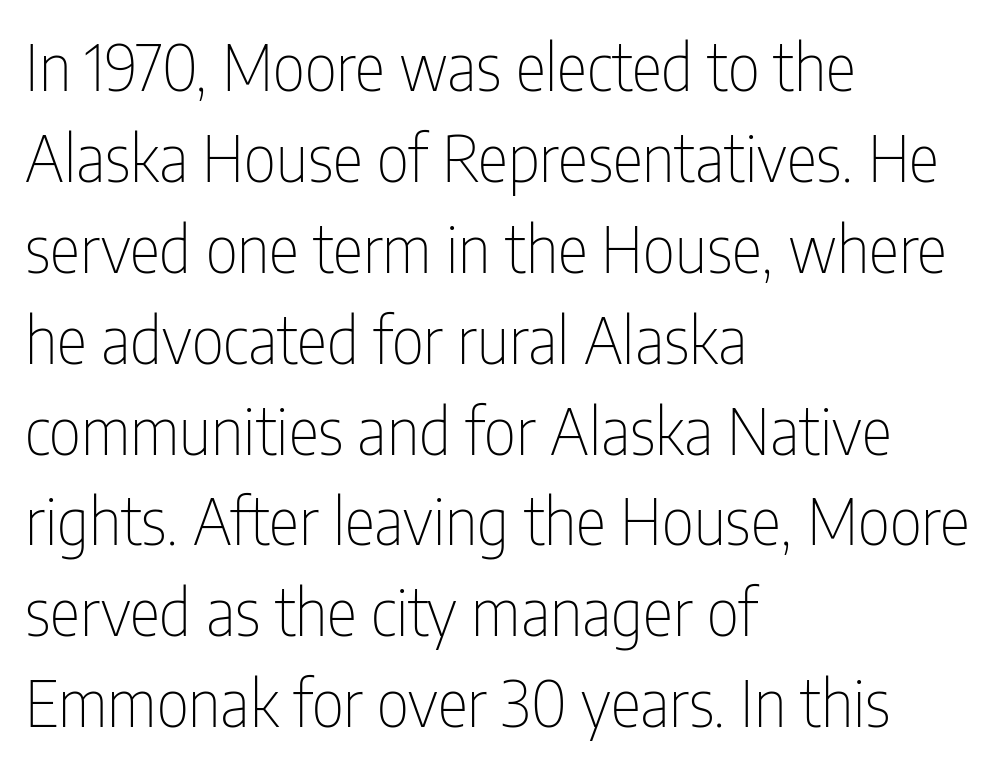
{"serif": "no", "italic": "no", "bold": "no", "weight": "thin", "width": "condensed", "stroke_contrast": "low", "x_height": "medium", "monospaced": "no", "underline": "no", "align": "left", "line_spacing": "normal", "line_spacing_ratio": 1.42, "letter_spacing": "normal", "letter_spacing_em": 0.0, "glyph_px": 64}
